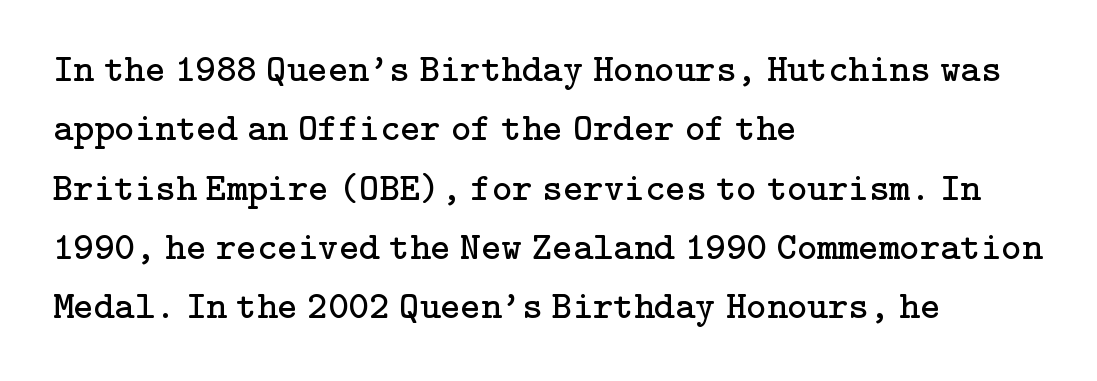
Quick note: not italic, upright. The specimen omits any rule beneath the text block's lines. Nothing heavy about these letters — not bold at all. Regarding leading, the lines here are spaced in the standard way. Letter spacing: default. Examine the stroke ends and you'll spot serifs.
